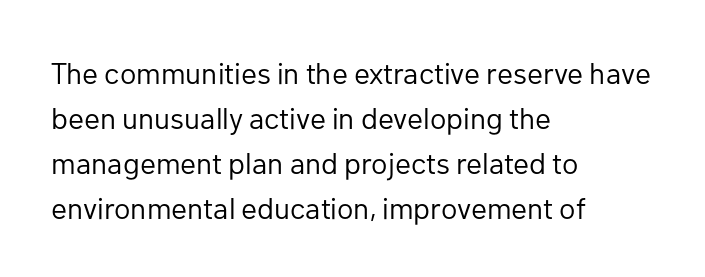
{"serif": "no", "italic": "no", "bold": "no", "weight": "regular", "width": "normal", "stroke_contrast": "low", "x_height": "medium", "monospaced": "no", "underline": "no", "align": "left", "line_spacing": "normal", "line_spacing_ratio": 1.5, "letter_spacing": "normal", "letter_spacing_em": 0.0, "glyph_px": 30}
